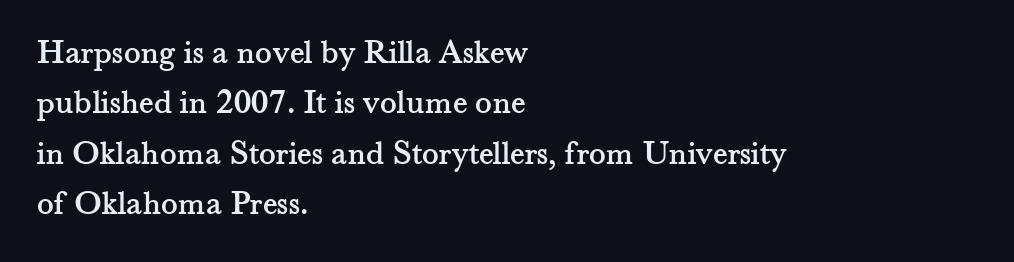
{"serif": "yes", "italic": "no", "width": "normal", "stroke_contrast": "medium", "x_height": "small", "monospaced": "no", "underline": "no", "align": "left", "line_spacing": "normal", "line_spacing_ratio": 1.44, "letter_spacing": "normal", "letter_spacing_em": 0.0, "glyph_px": 35}
